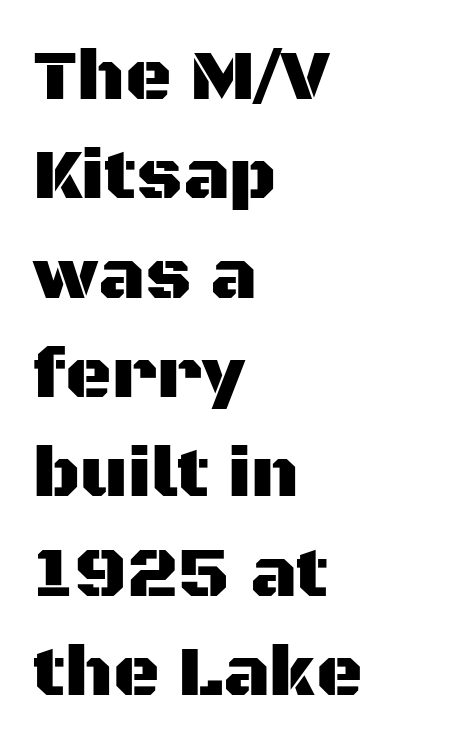
Q: Is the text italic (slanted)? A: No, it is upright.
Q: Is the typeface a serif or a sans-serif typeface? A: Sans-serif.
Q: Is the text underlined? A: No.
Q: How is the paragraph aligned? A: Left-aligned.
Q: Is the spacing between letters normal or unusually wide? A: Normal.
Q: Is the spacing between lines tight, normal or loose? A: Normal.
Q: Width (condensed, normal, or wide)? A: Normal.
Q: Stroke contrast? A: Medium.
Q: x-height? A: Large.
Q: Monospaced? A: No.
